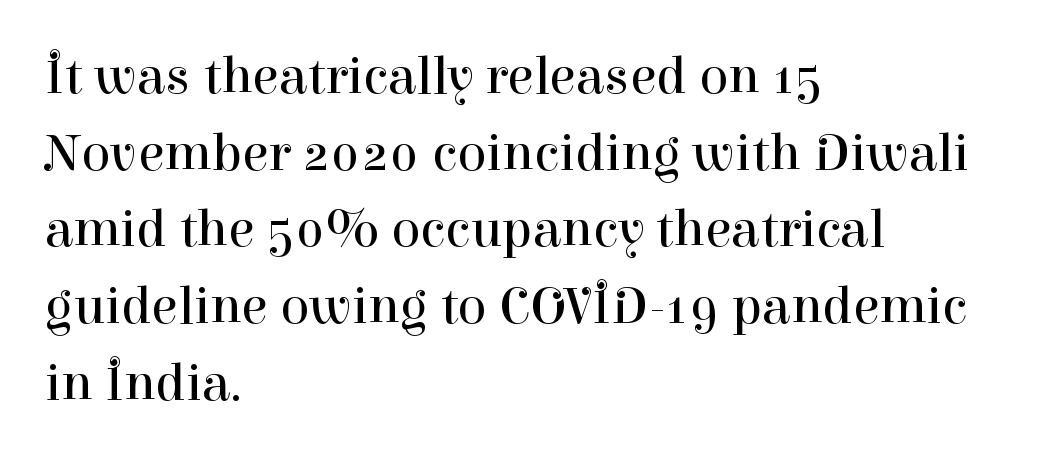
Q: Is the text bold? A: No.
Q: Is the text italic (slanted)? A: No, it is upright.
Q: Is the typeface a serif or a sans-serif typeface? A: Serif.
Q: Is the text underlined? A: No.
Q: How is the paragraph aligned? A: Left-aligned.
Q: Is the spacing between letters normal or unusually wide? A: Normal.
Q: Is the spacing between lines tight, normal or loose? A: Normal.
Q: Width (condensed, normal, or wide)? A: Normal.
Q: Stroke contrast? A: High.
Q: x-height? A: Medium.
Q: Monospaced? A: No.
